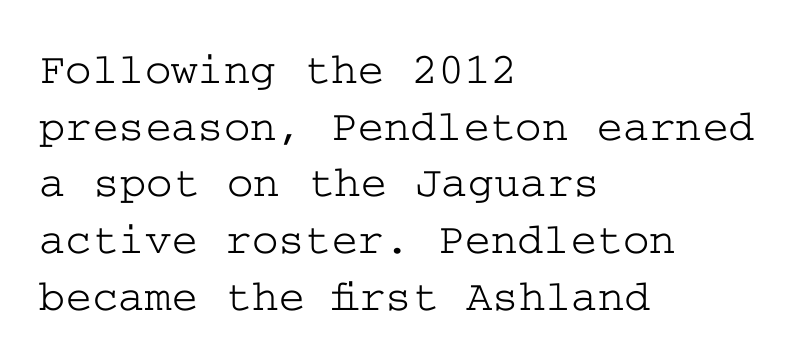
Is the block centered? No — it sits flush against the left margin. The lettering holds an erect, upright posture throughout. The line texture is even and compact thanks to regular tracking. Stroke terminals: seriffed. Vertically, the passage feels balanced, rows spaced as you'd expect.
